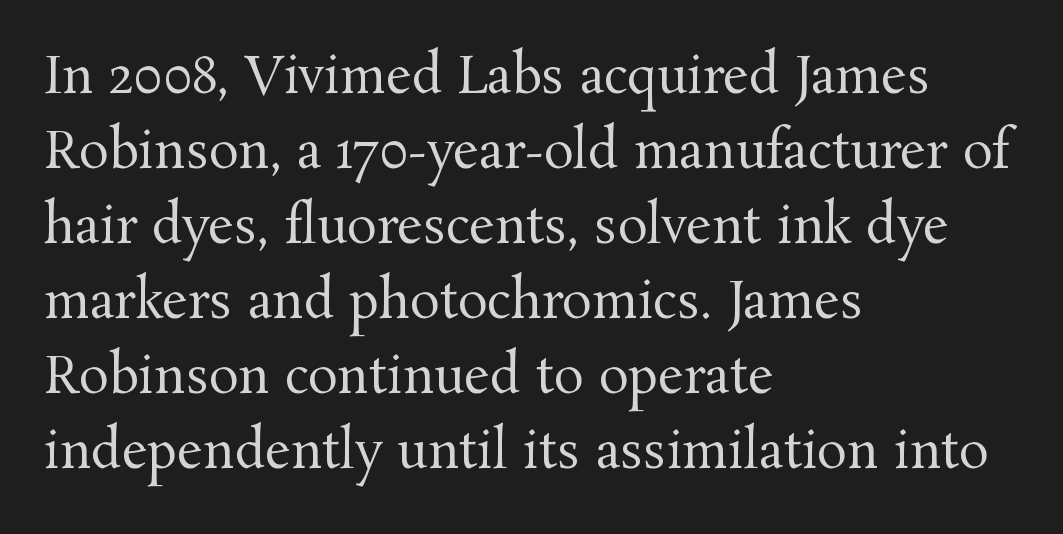
The image shows 50 px regular-weight serif type, upright; set left-aligned, normal line spacing (1.5x), normal letter spacing, not underlined; medium stroke contrast and a medium x-height.
